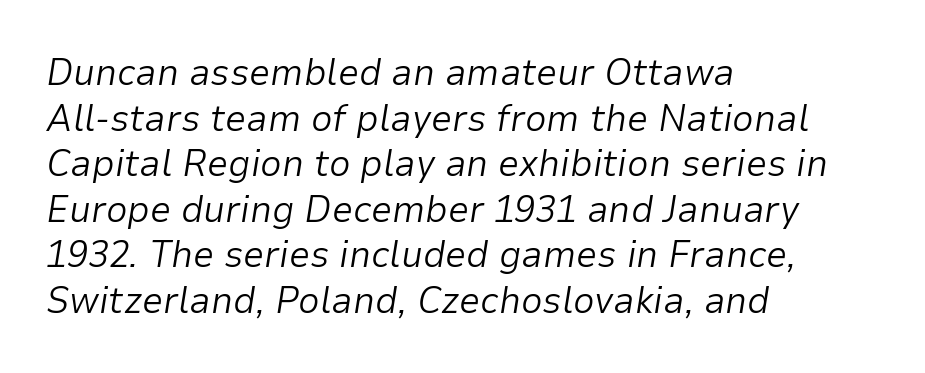
{"italic": "yes", "lean": "right", "slant_degrees": 9, "bold": "no", "weight": "light", "width": "normal", "stroke_contrast": "low", "x_height": "medium", "monospaced": "no", "underline": "no", "align": "left", "line_spacing_ratio": 1.2, "letter_spacing": "normal", "letter_spacing_em": 0.0, "glyph_px": 38}
